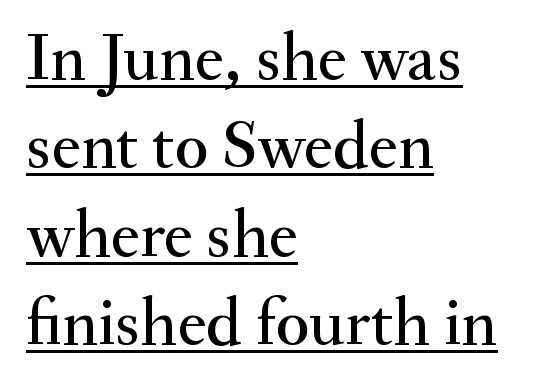
{"serif": "yes", "italic": "no", "width": "normal", "stroke_contrast": "medium", "x_height": "small", "monospaced": "no", "underline": "yes", "align": "left", "line_spacing": "normal", "line_spacing_ratio": 1.28, "letter_spacing": "normal", "letter_spacing_em": 0.0, "glyph_px": 69}
